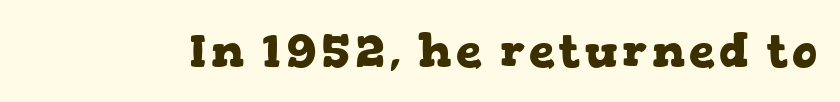
Proportional: the letters do not fall into vertical columns. This sample uses a serif face. Notice how the stems are strictly vertical — no italics here. Bold? Absolutely — the strokes are thick and heavy. A clean baseline with only descenders dipping below it.
